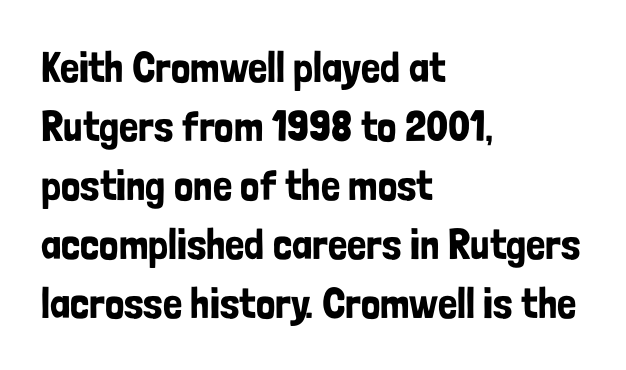
The image shows 43 px condensed sans-serif type, upright; set left-aligned, normal line spacing (1.37x), normal letter spacing, not underlined; low stroke contrast and a medium x-height.
